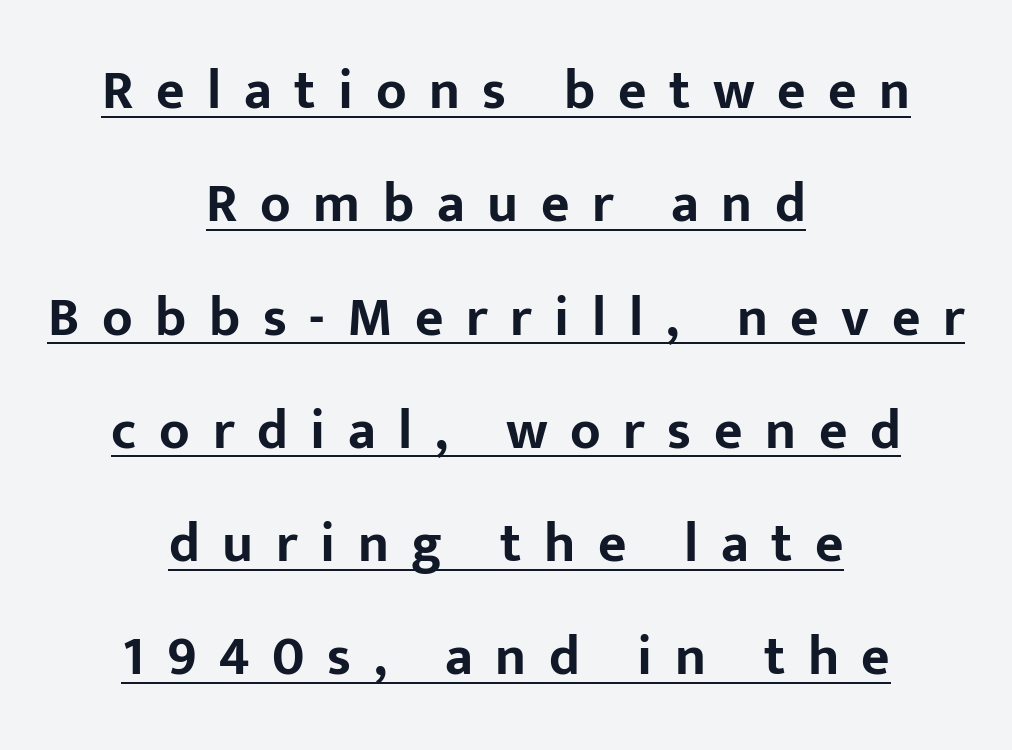
{"serif": "no", "italic": "no", "bold": "yes", "weight": "bold", "width": "normal", "stroke_contrast": "low", "x_height": "medium", "monospaced": "no", "underline": "yes", "align": "center", "line_spacing": "loose", "line_spacing_ratio": 2.06, "letter_spacing": "wide", "letter_spacing_em": 0.41, "glyph_px": 55}
